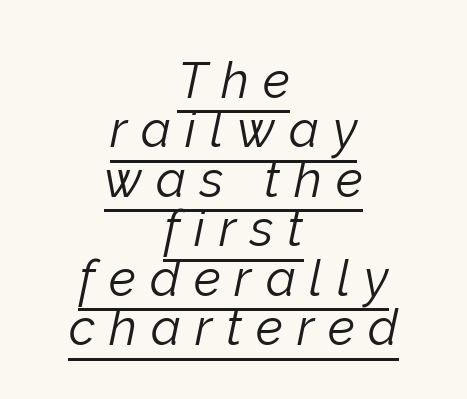
The image shows 50 px light type, italic (leaning right); set centered, tight line spacing (0.99x), unusually wide letter spacing (+0.28 em), underlined; low stroke contrast and a medium x-height.
